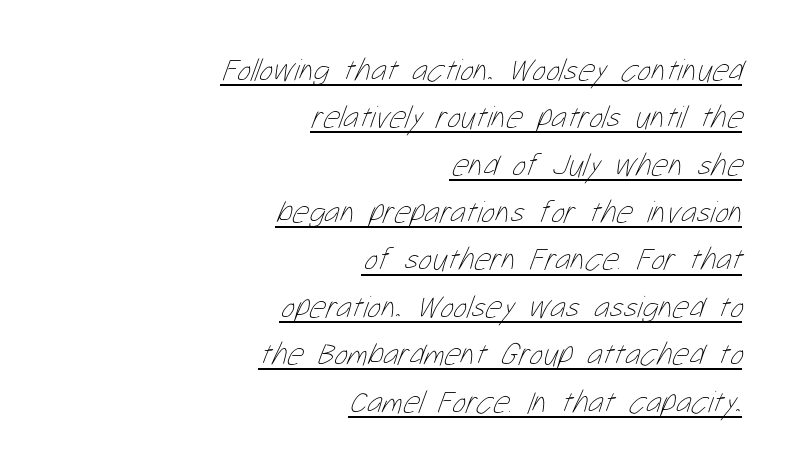
{"bold": "no", "weight": "thin", "width": "condensed", "stroke_contrast": "low", "x_height": "medium", "monospaced": "no", "underline": "yes", "align": "right", "line_spacing": "normal", "line_spacing_ratio": 1.48, "letter_spacing": "normal", "letter_spacing_em": 0.0, "glyph_px": 32}
